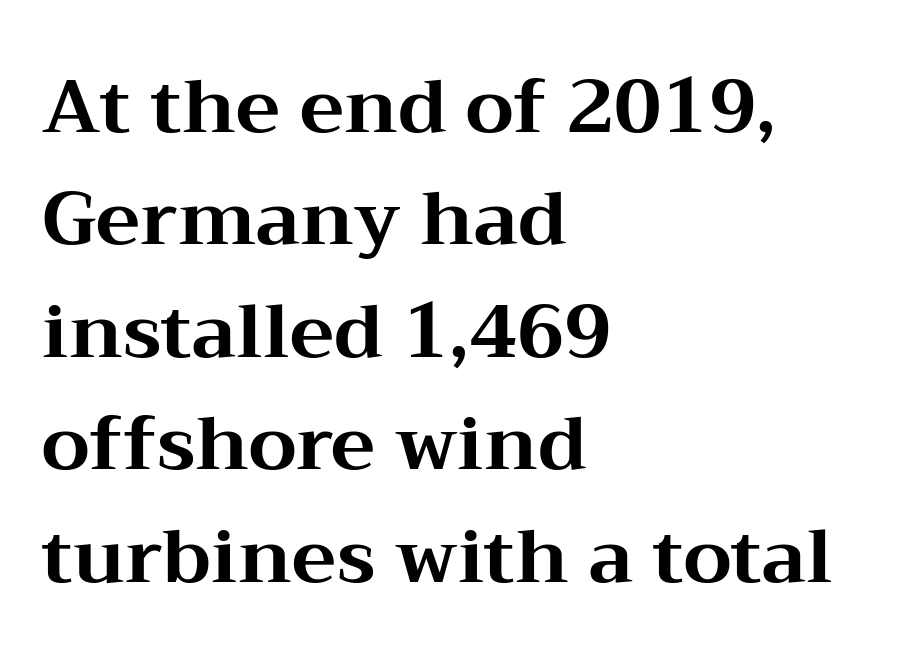
{"serif": "yes", "italic": "no", "bold": "yes", "weight": "bold", "width": "wide", "stroke_contrast": "medium", "x_height": "medium", "monospaced": "no", "underline": "no", "align": "left", "line_spacing": "normal", "line_spacing_ratio": 1.5, "letter_spacing": "normal", "letter_spacing_em": 0.0, "glyph_px": 75}
